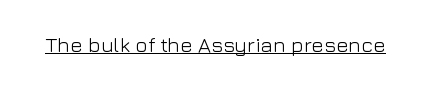
Q: Is the text bold? A: No.
Q: Is the text italic (slanted)? A: No, it is upright.
Q: Is the text underlined? A: Yes.
Q: Is the spacing between letters normal or unusually wide? A: Normal.
